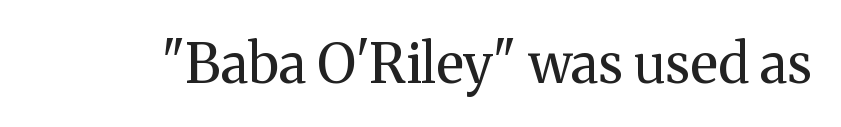
The image shows 54 px regular-weight serif type, upright; set normal letter spacing, not underlined; medium stroke contrast and a medium x-height.
